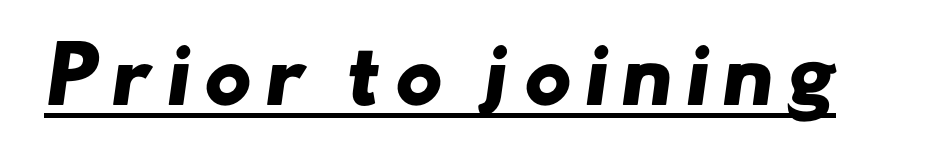
{"serif": "no", "bold": "yes", "weight": "heavy", "width": "wide", "stroke_contrast": "low", "x_height": "small", "monospaced": "no", "underline": "yes", "glyph_px": 75}
